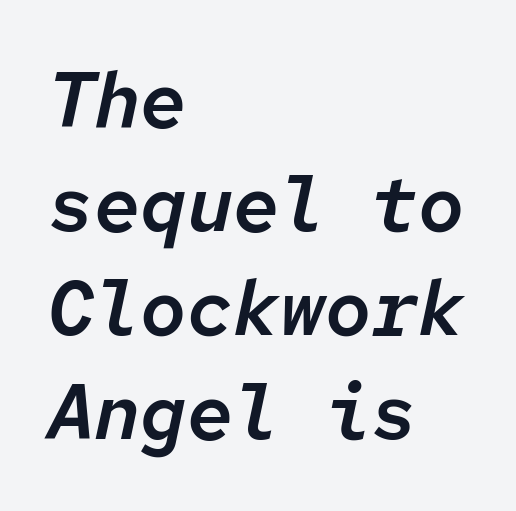
The image shows 77 px text type, italic (leaning right), monospaced; set left-aligned, normal line spacing (1.35x), normal letter spacing, not underlined; low stroke contrast and a medium x-height.
